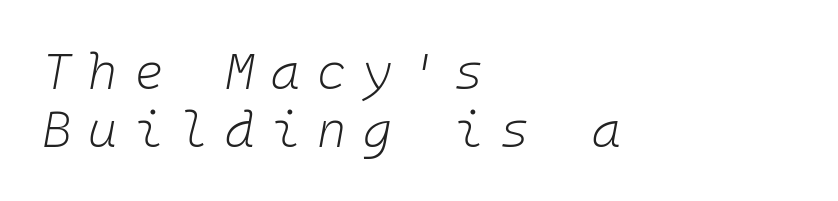
The string is rendered with underlining switched off. Glyph-to-glyph distance is far greater than everyday printed text. Fixed-width glyphs throughout — classic coding-font behaviour. A student would call this left alignment; a typographer would say flush left, rag right. If you drew a line through each stem, it would be angled. Think standard paragraph weight, or any step lighter than that.
